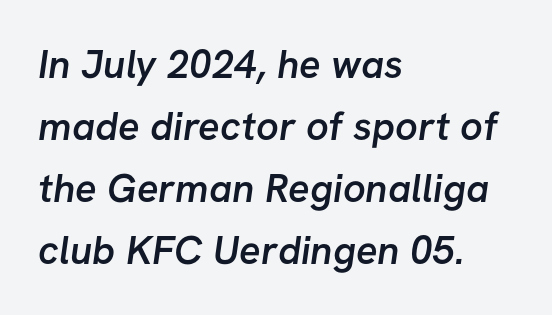
Q: Is the text bold? A: Semi-bold.
Q: Is the typeface a serif or a sans-serif typeface? A: Sans-serif.
Q: Is the text underlined? A: No.
Q: How is the paragraph aligned? A: Left-aligned.
Q: Is the spacing between letters normal or unusually wide? A: Normal.
Q: Is the spacing between lines tight, normal or loose? A: Normal.
Q: Width (condensed, normal, or wide)? A: Normal.
Q: Stroke contrast? A: Low.
Q: x-height? A: Medium.
Q: Monospaced? A: No.
